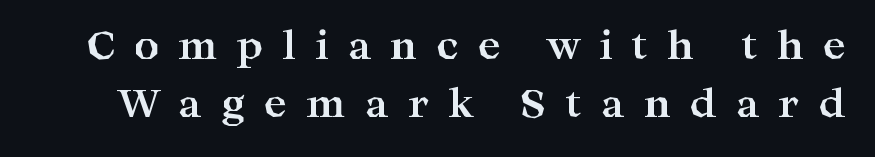
The line-height multiplier appears to be the usual default. Each letter keeps its own natural width here, so spacing adapts to shape. Caption: expanded tracking, letters set apart. Posture: straight, roman, zero tilt. Caption: bold face, heavy strokes.
